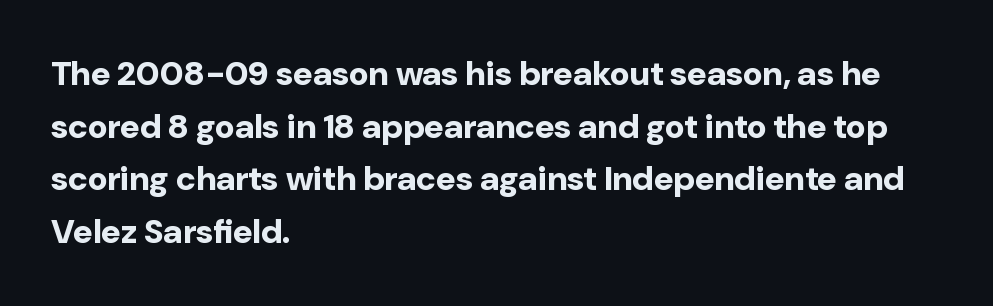
Q: Is the text bold? A: Yes.
Q: Is the text italic (slanted)? A: No, it is upright.
Q: Is the typeface a serif or a sans-serif typeface? A: Sans-serif.
Q: Is the text underlined? A: No.
Q: How is the paragraph aligned? A: Left-aligned.
Q: Is the spacing between letters normal or unusually wide? A: Normal.
Q: Is the spacing between lines tight, normal or loose? A: Normal.
Q: Width (condensed, normal, or wide)? A: Normal.
Q: Stroke contrast? A: Low.
Q: x-height? A: Medium.
Q: Monospaced? A: No.
